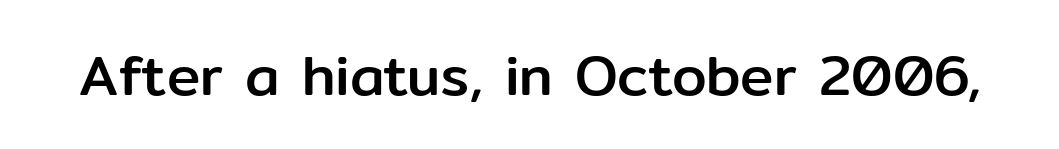
{"serif": "no", "italic": "no", "width": "normal", "stroke_contrast": "low", "x_height": "medium", "monospaced": "no", "underline": "no", "letter_spacing": "normal", "letter_spacing_em": 0.0, "glyph_px": 56}
